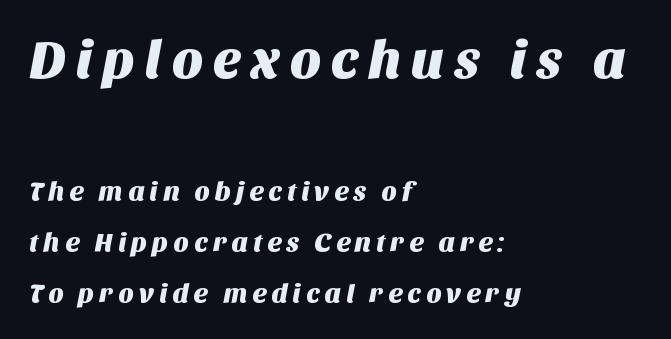
Q: Is the typeface a serif or a sans-serif typeface? A: Sans-serif.
Q: Is the text underlined? A: No.
Q: How is the paragraph aligned? A: Left-aligned.
Q: Is the spacing between lines tight, normal or loose? A: Loose.
Q: Which block of text is set in a larger size, the first (top) or the second (bottom)? A: The first (top) one.
Q: Width (condensed, normal, or wide)? A: Normal.
Q: Stroke contrast? A: Medium.
Q: x-height? A: Large.
Q: Monospaced? A: No.
